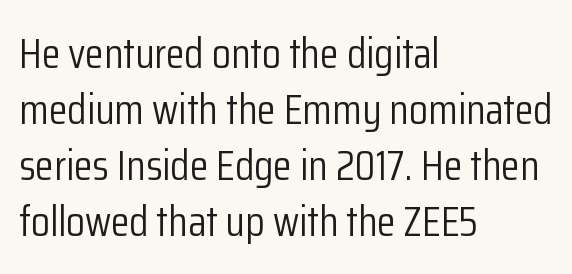
Q: Is the text bold? A: No.
Q: Is the text italic (slanted)? A: No, it is upright.
Q: Is the typeface a serif or a sans-serif typeface? A: Sans-serif.
Q: Is the text underlined? A: No.
Q: How is the paragraph aligned? A: Left-aligned.
Q: Is the spacing between letters normal or unusually wide? A: Normal.
Q: Is the spacing between lines tight, normal or loose? A: Normal.
Q: Width (condensed, normal, or wide)? A: Condensed.
Q: Stroke contrast? A: Low.
Q: x-height? A: Medium.
Q: Monospaced? A: No.
